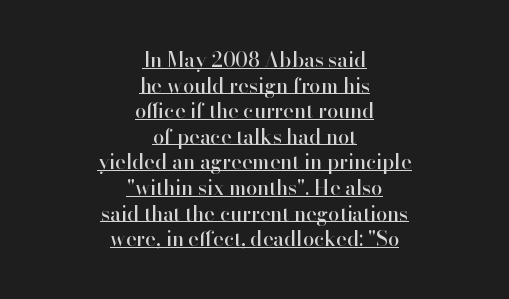
{"italic": "no", "underline": "yes", "align": "center", "line_spacing": "normal", "line_spacing_ratio": 1.28, "letter_spacing": "normal", "letter_spacing_em": 0.0, "glyph_px": 20}
